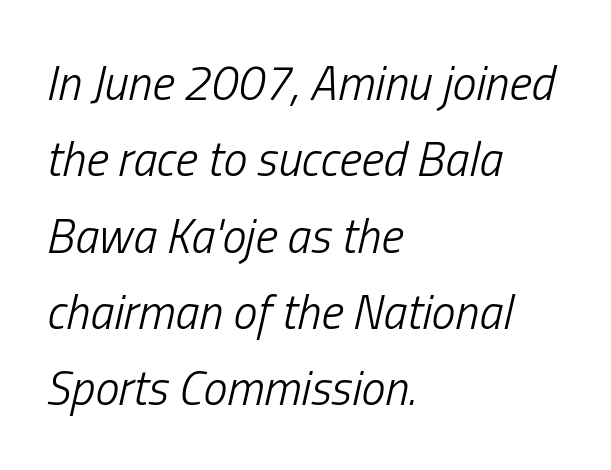
{"italic": "yes", "lean": "right", "slant_degrees": 13, "bold": "no", "weight": "light", "width": "condensed", "stroke_contrast": "low", "x_height": "medium", "monospaced": "no", "underline": "no", "align": "left", "line_spacing": "normal", "line_spacing_ratio": 1.59, "letter_spacing": "normal", "letter_spacing_em": 0.0, "glyph_px": 48}
